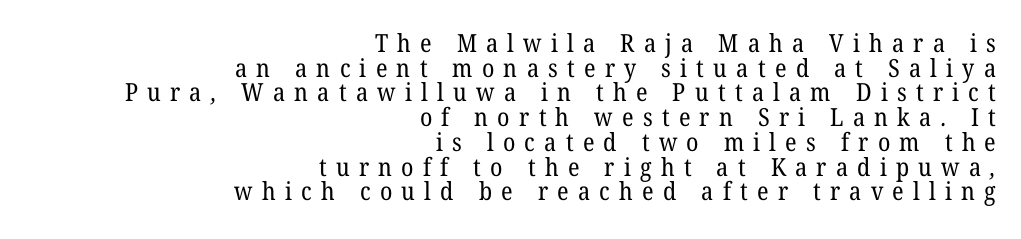
The image shows 25 px text type; set right-aligned, tight line spacing (0.99x), unusually wide letter spacing (+0.37 em), not underlined.
